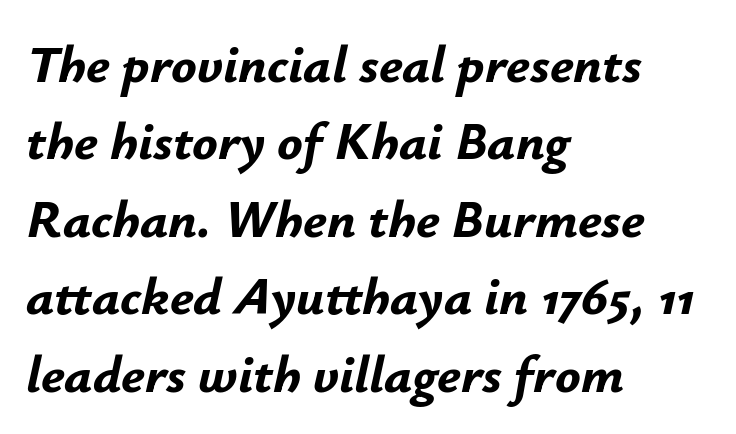
{"italic": "yes", "lean": "right", "slant_degrees": 12, "bold": "yes", "weight": "bold", "width": "normal", "stroke_contrast": "low", "x_height": "small", "monospaced": "no", "underline": "no", "align": "left", "line_spacing": "normal", "line_spacing_ratio": 1.46, "letter_spacing": "normal", "letter_spacing_em": 0.0, "glyph_px": 53}
